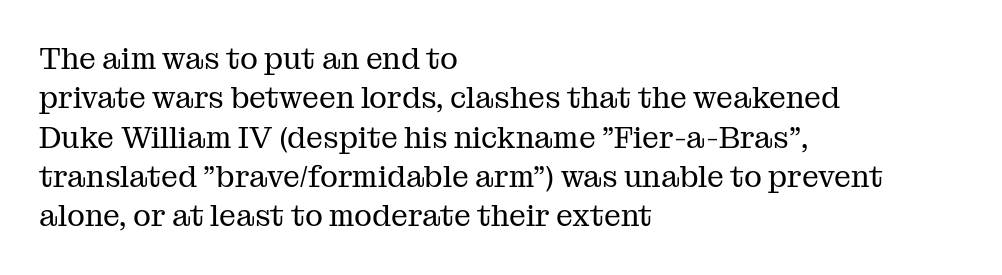
{"serif": "yes", "italic": "no", "bold": "no", "weight": "regular", "width": "normal", "stroke_contrast": "medium", "x_height": "medium", "monospaced": "no", "underline": "no", "align": "left", "line_spacing": "normal", "line_spacing_ratio": 1.31, "letter_spacing": "normal", "letter_spacing_em": 0.0, "glyph_px": 30}
